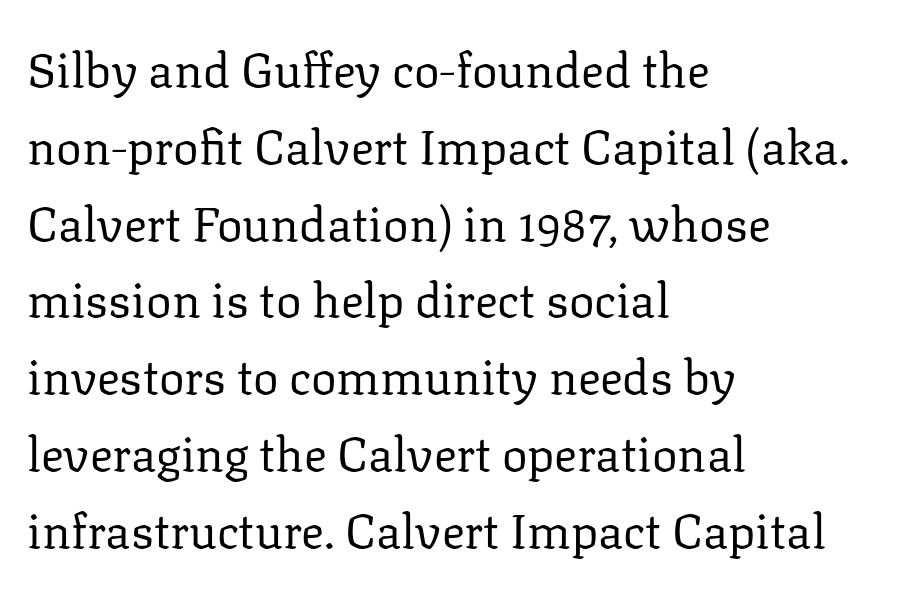
Q: Is the text bold? A: No.
Q: Is the text italic (slanted)? A: No, it is upright.
Q: Is the typeface a serif or a sans-serif typeface? A: Serif.
Q: Is the text underlined? A: No.
Q: How is the paragraph aligned? A: Left-aligned.
Q: Is the spacing between letters normal or unusually wide? A: Normal.
Q: Is the spacing between lines tight, normal or loose? A: Normal.
Q: Width (condensed, normal, or wide)? A: Normal.
Q: Stroke contrast? A: Low.
Q: x-height? A: Medium.
Q: Monospaced? A: No.
